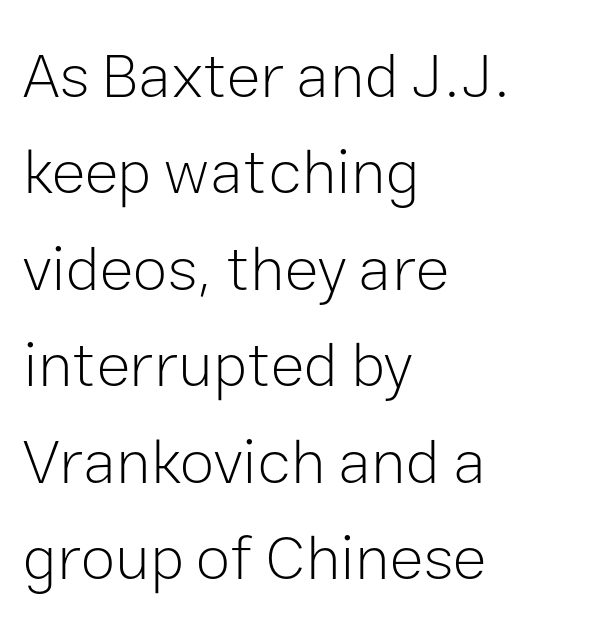
Q: Is the text bold? A: No.
Q: Is the text italic (slanted)? A: No, it is upright.
Q: Is the typeface a serif or a sans-serif typeface? A: Sans-serif.
Q: Is the text underlined? A: No.
Q: How is the paragraph aligned? A: Left-aligned.
Q: Is the spacing between letters normal or unusually wide? A: Normal.
Q: Is the spacing between lines tight, normal or loose? A: Normal.
Q: Width (condensed, normal, or wide)? A: Normal.
Q: Stroke contrast? A: Low.
Q: x-height? A: Medium.
Q: Monospaced? A: No.
